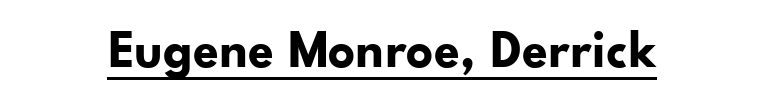
The image shows 53 px bold sans-serif type, upright; set normal letter spacing, underlined; low stroke contrast and a small x-height.
